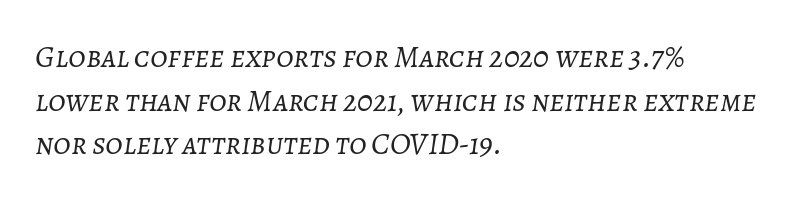
{"italic": "yes", "lean": "right", "slant_degrees": 7, "bold": "no", "weight": "light", "width": "normal", "stroke_contrast": "low", "x_height": "medium", "monospaced": "no", "underline": "no", "align": "left", "line_spacing": "normal", "line_spacing_ratio": 1.41, "letter_spacing": "normal", "letter_spacing_em": 0.0, "glyph_px": 31}
